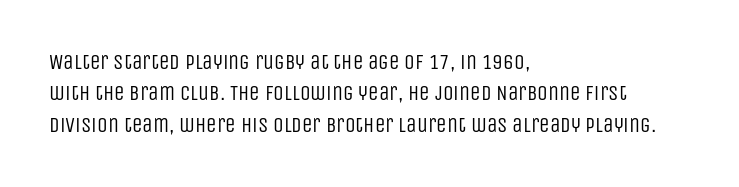
The image shows 21 px text type, upright; set left-aligned, normal line spacing (1.5x), normal letter spacing, not underlined.
